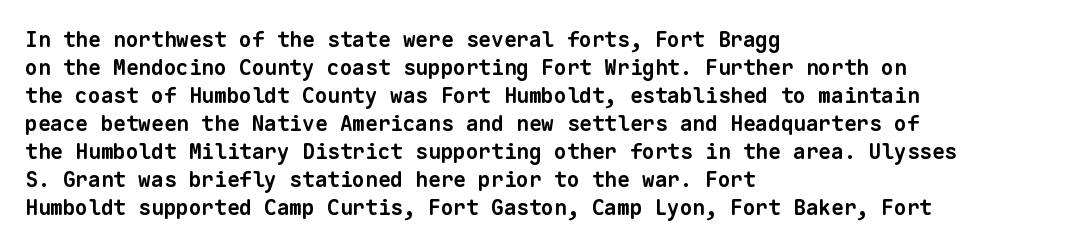
Short and long lines alike share a common starting point at left. Every letter is thick-stroked: bold, no question. Interline gaps are of average width in this sample. Quick note: underline off.
